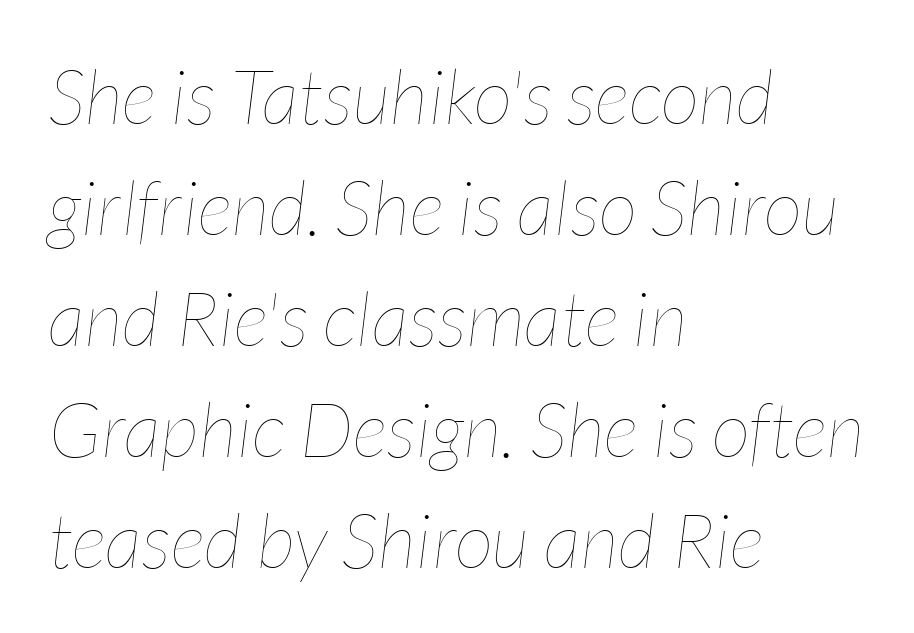
{"italic": "yes", "lean": "right", "slant_degrees": 7, "bold": "no", "weight": "thin", "width": "condensed", "stroke_contrast": "low", "x_height": "medium", "monospaced": "no", "underline": "no", "align": "left", "line_spacing": "normal", "line_spacing_ratio": 1.46, "letter_spacing": "normal", "letter_spacing_em": 0.0, "glyph_px": 76}
